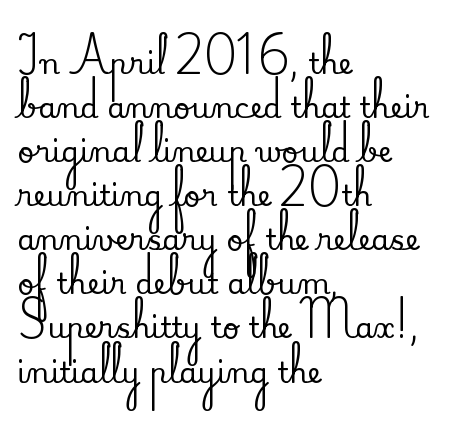
I'd call this a serif setting — the letters wear small feet. The area under the type is left untouched. Typeset ragged right — the left edge is the straight one. You can tell it's not italic because the verticals are truly vertical.
